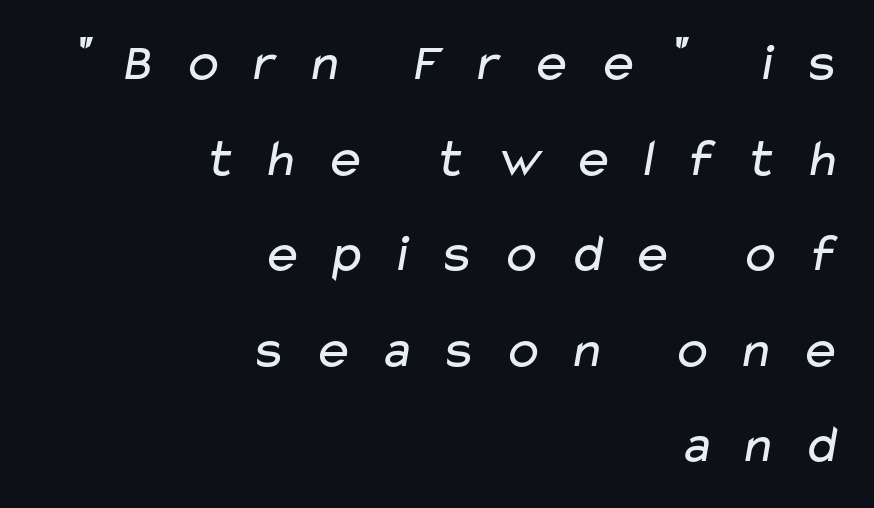
Q: Is the text bold? A: No.
Q: Is the typeface a serif or a sans-serif typeface? A: Sans-serif.
Q: Is the text underlined? A: No.
Q: How is the paragraph aligned? A: Right-aligned.
Q: Is the spacing between letters normal or unusually wide? A: Unusually wide.
Q: Width (condensed, normal, or wide)? A: Wide.
Q: Stroke contrast? A: Low.
Q: x-height? A: Medium.
Q: Monospaced? A: No.
